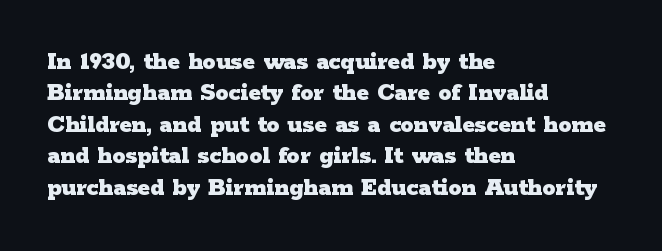
Q: Is the text bold? A: Yes.
Q: Is the text italic (slanted)? A: No, it is upright.
Q: Is the text underlined? A: No.
Q: How is the paragraph aligned? A: Left-aligned.
Q: Is the spacing between letters normal or unusually wide? A: Normal.
